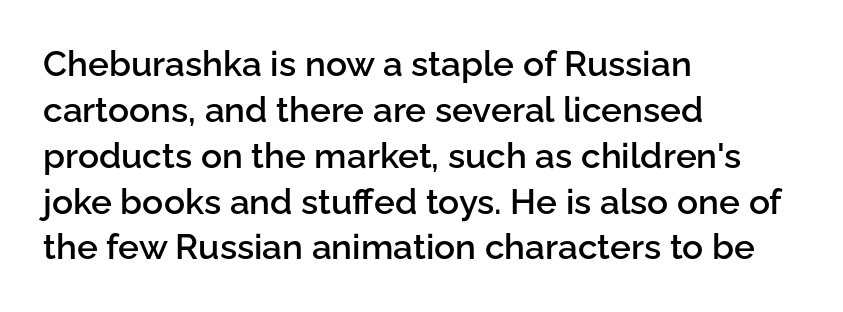
{"serif": "no", "italic": "no", "bold": "semi", "weight": "semibold", "width": "normal", "stroke_contrast": "low", "x_height": "medium", "monospaced": "no", "underline": "no", "align": "left", "line_spacing": "normal", "line_spacing_ratio": 1.31, "letter_spacing": "normal", "letter_spacing_em": 0.0, "glyph_px": 35}
